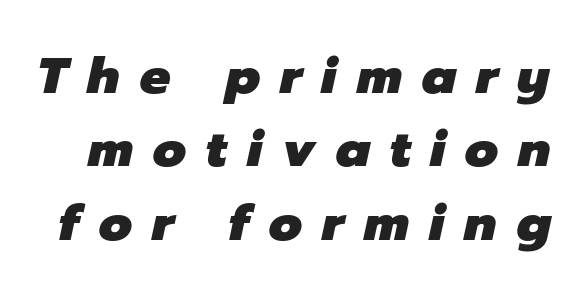
Q: Is the text bold? A: Yes.
Q: Is the text italic (slanted)? A: Yes, it leans right by about 12 degrees.
Q: Is the text underlined? A: No.
Q: Is the spacing between letters normal or unusually wide? A: Unusually wide.
Q: Is the spacing between lines tight, normal or loose? A: Normal.
Q: Width (condensed, normal, or wide)? A: Normal.
Q: Stroke contrast? A: Low.
Q: x-height? A: Medium.
Q: Monospaced? A: No.
